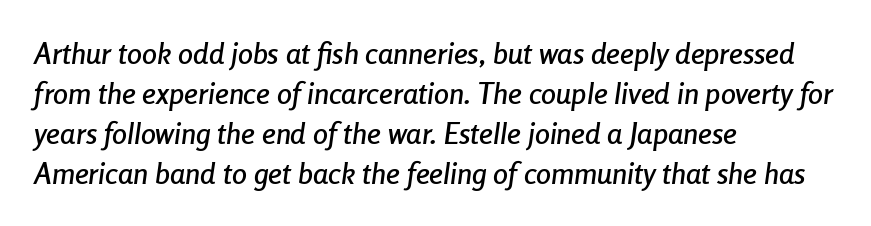
{"italic": "yes", "lean": "right", "slant_degrees": 8, "width": "condensed", "stroke_contrast": "low", "x_height": "medium", "monospaced": "no", "underline": "no", "align": "left", "line_spacing": "normal", "line_spacing_ratio": 1.33, "letter_spacing": "normal", "letter_spacing_em": 0.0, "glyph_px": 30}
